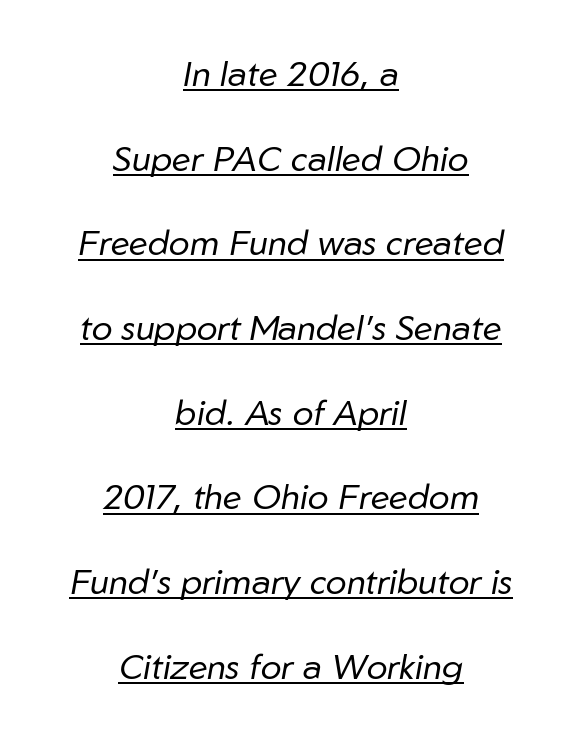
The image shows 35 px regular-weight type, italic (leaning right); set centered, loose line spacing (2.42x), normal letter spacing, underlined; low stroke contrast and a medium x-height.
